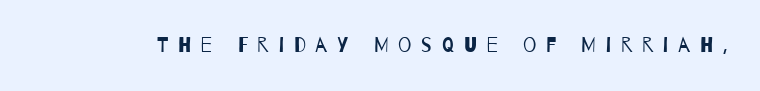
Compared with typical body copy, the letter spacing here is much looser. Anything drawn beneath the words? Only blank space. Heaviness? Minimal to ordinary, like unemphasized prose.
